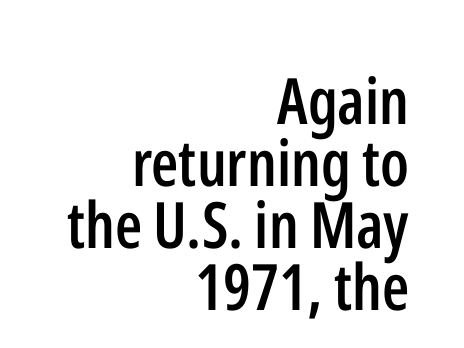
Q: Is the text bold? A: Semi-bold.
Q: Is the text italic (slanted)? A: No, it is upright.
Q: Is the typeface a serif or a sans-serif typeface? A: Sans-serif.
Q: Is the text underlined? A: No.
Q: How is the paragraph aligned? A: Right-aligned.
Q: Is the spacing between letters normal or unusually wide? A: Normal.
Q: Is the spacing between lines tight, normal or loose? A: Tight.
Q: Width (condensed, normal, or wide)? A: Condensed.
Q: Stroke contrast? A: Low.
Q: x-height? A: Medium.
Q: Monospaced? A: No.
